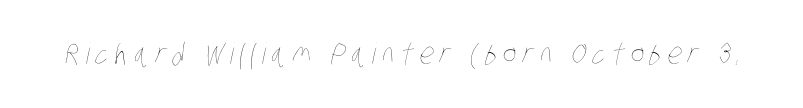
{"bold": "no", "weight": "thin", "width": "condensed", "stroke_contrast": "low", "x_height": "large", "monospaced": "no", "underline": "no", "letter_spacing": "wide", "letter_spacing_em": 0.21, "glyph_px": 29}
